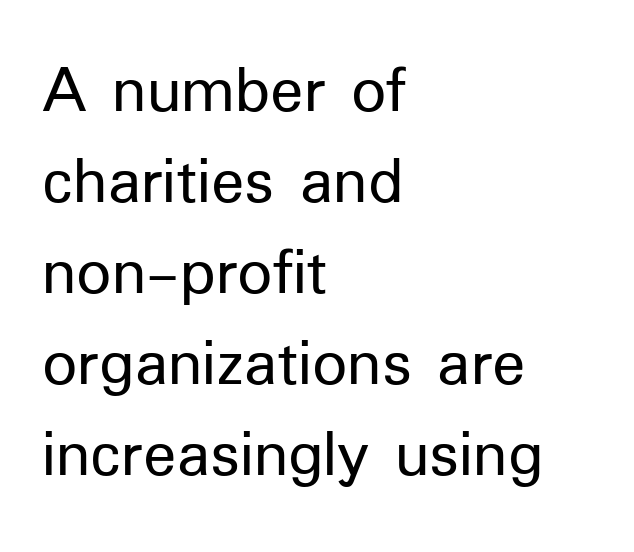
{"serif": "no", "italic": "no", "bold": "no", "weight": "regular", "width": "normal", "stroke_contrast": "low", "x_height": "medium", "monospaced": "no", "underline": "no", "align": "left", "line_spacing": "normal", "line_spacing_ratio": 1.32, "letter_spacing": "normal", "letter_spacing_em": 0.0, "glyph_px": 69}
